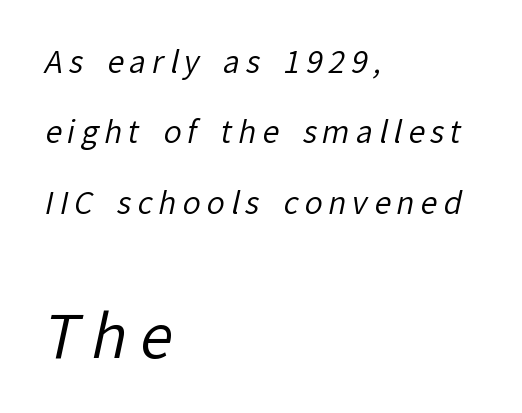
{"serif": "no", "bold": "no", "weight": "regular", "width": "normal", "stroke_contrast": "low", "x_height": "medium", "monospaced": "no", "underline": "no", "align": "left", "line_spacing": "loose", "line_spacing_ratio": 2.35, "letter_spacing": "wide", "letter_spacing_em": 0.2, "larger_block": "second", "size_ratio": 2.0, "glyph_px": 60}
